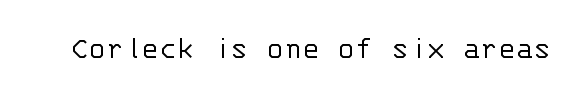
The rendering shows plain stroke endings on the letterforms — a sans-serif design. A bare baseline throughout the passage. Monospaced: the letters line up in strict vertical columns. A quiet, ordinary-to-light weight characterises the typeface. Each word holds together tightly as a unit, with standard inter-letter gaps.
